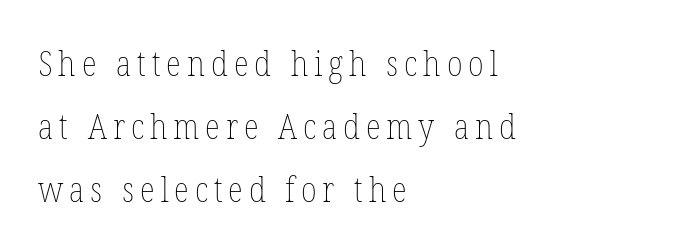
The image shows 35 px thin, condensed type, upright; set left-aligned, line spacing 1.8x, not underlined; low stroke contrast and a medium x-height.
